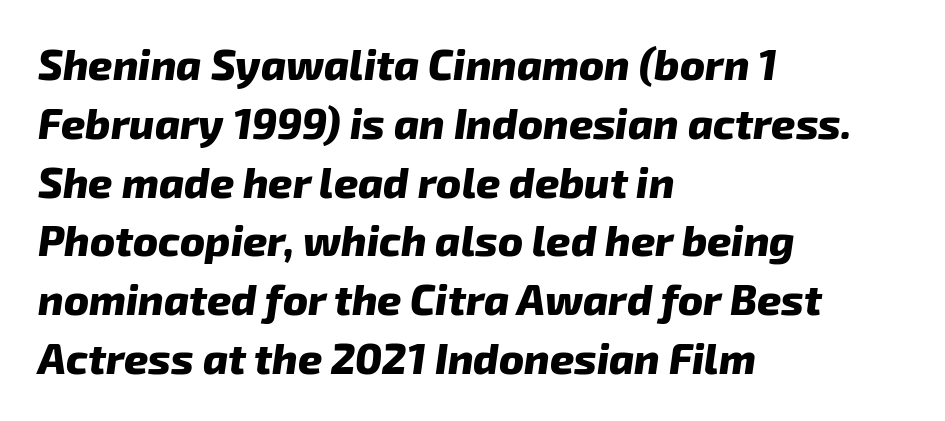
{"italic": "yes", "lean": "right", "slant_degrees": 8, "bold": "yes", "weight": "heavy", "width": "normal", "stroke_contrast": "low", "x_height": "medium", "monospaced": "no", "underline": "no", "align": "left", "line_spacing": "normal", "line_spacing_ratio": 1.4, "letter_spacing": "normal", "letter_spacing_em": 0.0, "glyph_px": 42}
